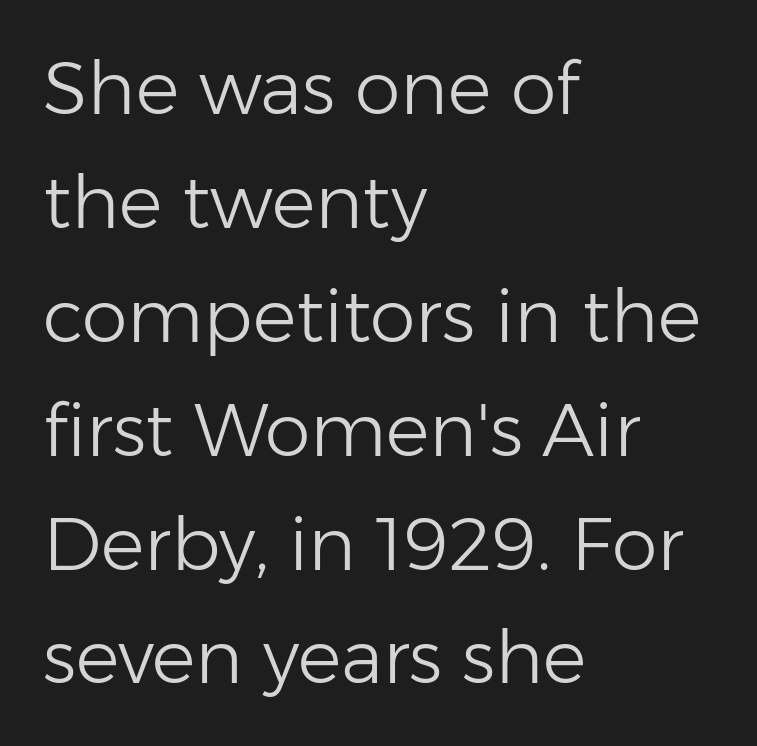
The image shows 73 px light sans-serif type, upright; set left-aligned, normal line spacing (1.56x), normal letter spacing, not underlined; low stroke contrast and a medium x-height.
